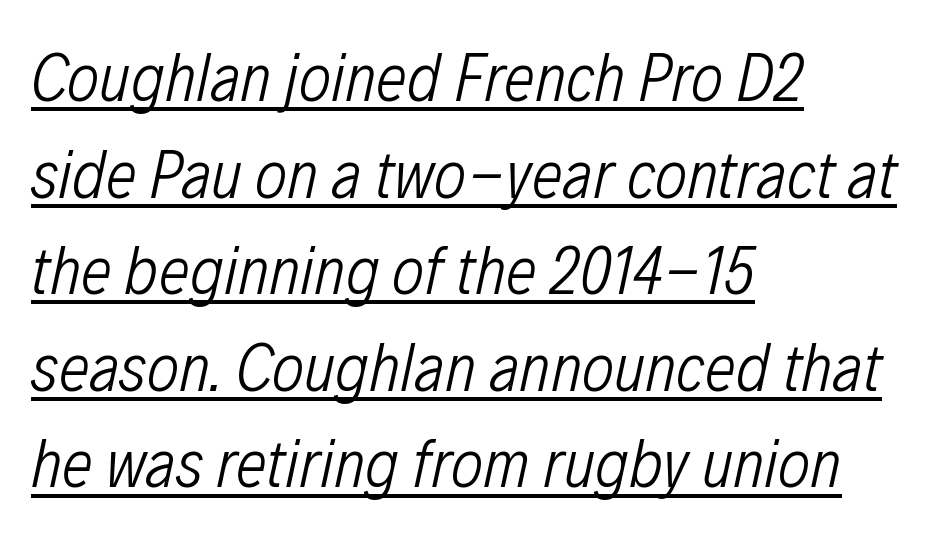
{"italic": "yes", "lean": "right", "slant_degrees": 12, "bold": "no", "weight": "light", "width": "condensed", "stroke_contrast": "low", "x_height": "medium", "monospaced": "no", "underline": "yes", "align": "left", "line_spacing": "normal", "line_spacing_ratio": 1.4, "letter_spacing": "normal", "letter_spacing_em": 0.0, "glyph_px": 69}
